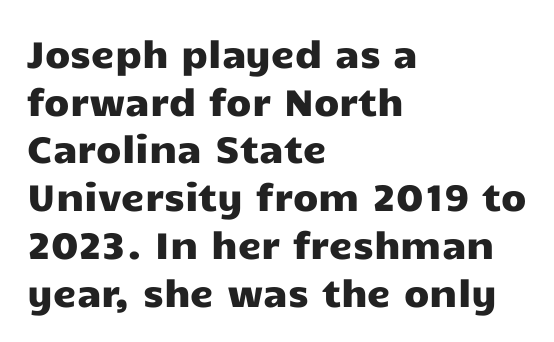
Q: Is the text italic (slanted)? A: No, it is upright.
Q: Is the typeface a serif or a sans-serif typeface? A: Sans-serif.
Q: Is the text underlined? A: No.
Q: How is the paragraph aligned? A: Left-aligned.
Q: Is the spacing between letters normal or unusually wide? A: Normal.
Q: Is the spacing between lines tight, normal or loose? A: Normal.
Q: Width (condensed, normal, or wide)? A: Wide.
Q: Stroke contrast? A: Low.
Q: x-height? A: Medium.
Q: Monospaced? A: No.
